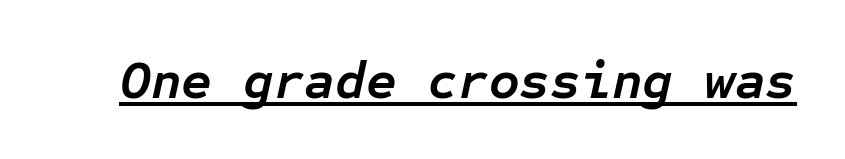
The image shows 53 px semibold type, italic (leaning right), monospaced; set normal letter spacing, underlined; low stroke contrast and a medium x-height.
